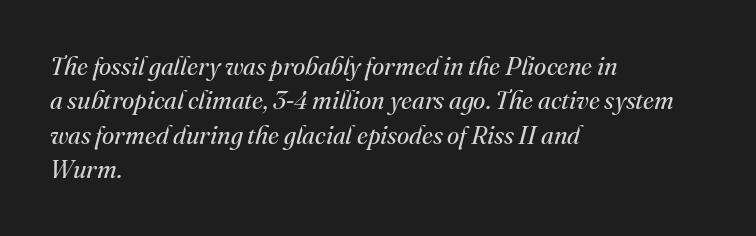
Q: Is the text bold? A: No.
Q: Is the text italic (slanted)? A: Yes, it leans right by about 16 degrees.
Q: Is the text underlined? A: No.
Q: How is the paragraph aligned? A: Left-aligned.
Q: Is the spacing between letters normal or unusually wide? A: Normal.
Q: Is the spacing between lines tight, normal or loose? A: Normal.
